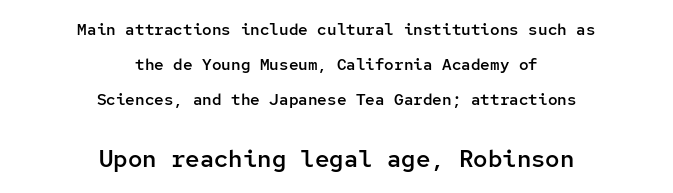
This rendering uses center alignment, leaving both contours irregular but symmetric. Underlining? Definitely not there. A typesetter would mark this as roman, not italic. Students, observe: this is what heavily led, spacious text looks like. Does the weight exceed regular? Yes, but only to semibold. Compared with typical body copy, the letter spacing here is the same.
